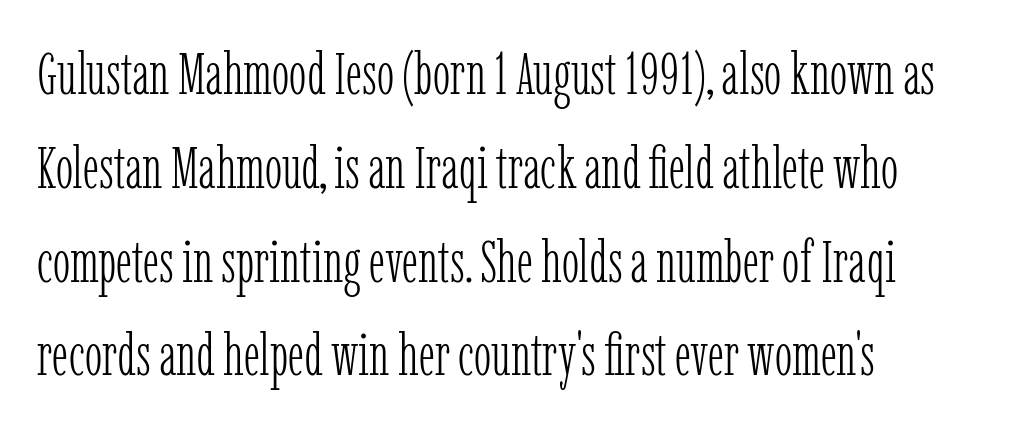
{"serif": "yes", "italic": "no", "bold": "no", "weight": "light", "width": "condensed", "stroke_contrast": "low", "x_height": "medium", "monospaced": "no", "underline": "no", "align": "left", "line_spacing": "normal", "line_spacing_ratio": 1.59, "letter_spacing": "normal", "letter_spacing_em": 0.0, "glyph_px": 59}
